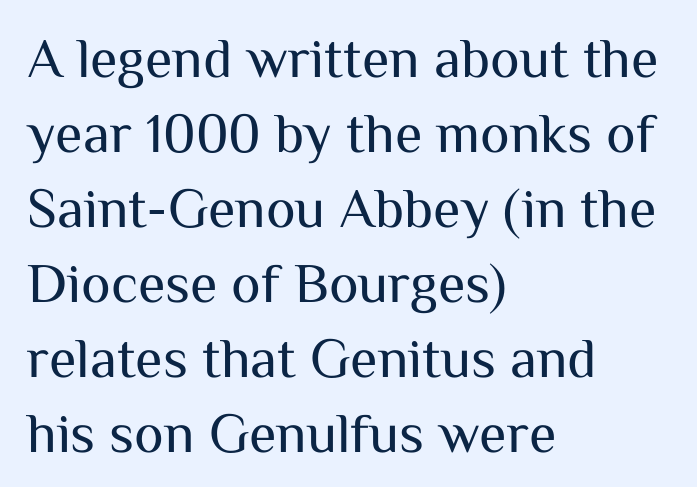
{"serif": "no", "italic": "no", "bold": "no", "weight": "regular", "width": "normal", "stroke_contrast": "medium", "x_height": "medium", "monospaced": "no", "underline": "no", "align": "left", "line_spacing": "normal", "line_spacing_ratio": 1.34, "letter_spacing": "normal", "letter_spacing_em": 0.0, "glyph_px": 56}
